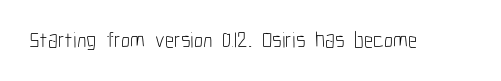
The space directly below the letters is spotless. Quick note: not italic, upright. The line texture is even and compact thanks to regular tracking. These glyphs show unthickened strokes, regular width or finer.
